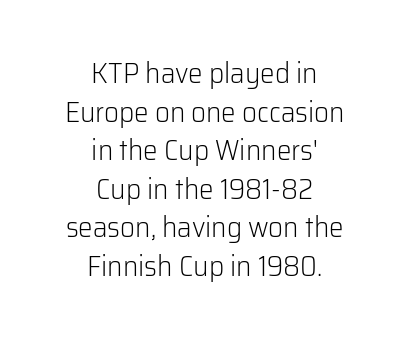
The horizontal fit of the characters is conventional and even. These lines were composed using upright roman letters. This rendering uses center alignment, leaving both contours irregular but symmetric. This is sans-serif lettering, the kind often seen on screens and signage. Honestly, there is no underline to notice here at all.
